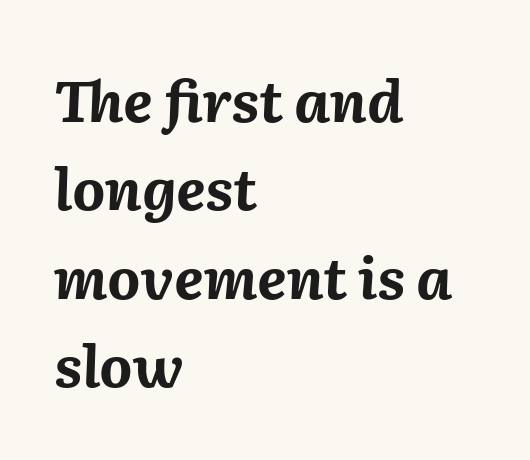
{"italic": "yes", "lean": "right", "slant_degrees": 2, "bold": "yes", "weight": "bold", "width": "normal", "stroke_contrast": "medium", "x_height": "medium", "monospaced": "no", "underline": "no", "align": "left", "line_spacing": "normal", "line_spacing_ratio": 1.55, "letter_spacing": "normal", "letter_spacing_em": 0.0, "glyph_px": 57}
